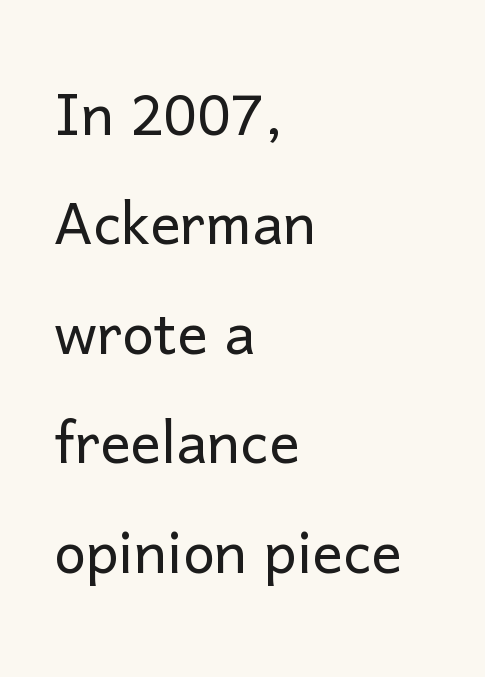
Q: Is the text bold? A: No.
Q: Is the text italic (slanted)? A: No, it is upright.
Q: Is the typeface a serif or a sans-serif typeface? A: Sans-serif.
Q: Is the text underlined? A: No.
Q: How is the paragraph aligned? A: Left-aligned.
Q: Is the spacing between letters normal or unusually wide? A: Normal.
Q: Is the spacing between lines tight, normal or loose? A: Normal.
Q: Width (condensed, normal, or wide)? A: Normal.
Q: Stroke contrast? A: Low.
Q: x-height? A: Medium.
Q: Monospaced? A: No.
